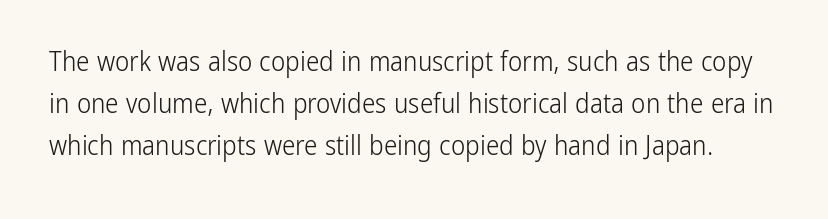
{"italic": "no", "bold": "no", "underline": "no", "line_spacing": "normal", "line_spacing_ratio": 1.55, "letter_spacing": "normal", "letter_spacing_em": 0.0, "glyph_px": 27}
